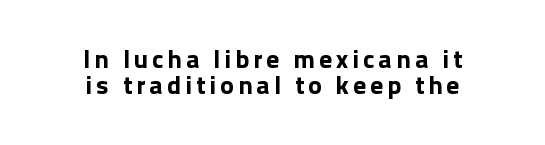
Q: Is the text bold? A: Yes.
Q: Is the text italic (slanted)? A: No, it is upright.
Q: Is the text underlined? A: No.
Q: How is the paragraph aligned? A: Centered.
Q: Is the spacing between lines tight, normal or loose? A: Tight.
